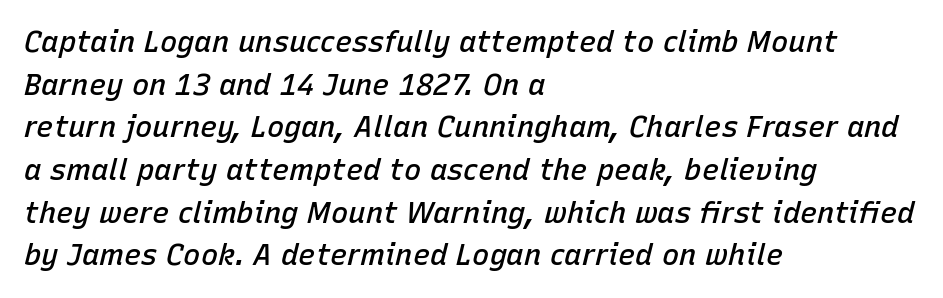
{"italic": "yes", "lean": "right", "slant_degrees": 15, "bold": "semi", "weight": "semibold", "width": "normal", "stroke_contrast": "low", "x_height": "medium", "monospaced": "no", "underline": "no", "align": "left", "line_spacing": "normal", "line_spacing_ratio": 1.47, "letter_spacing": "normal", "letter_spacing_em": 0.0, "glyph_px": 29}
